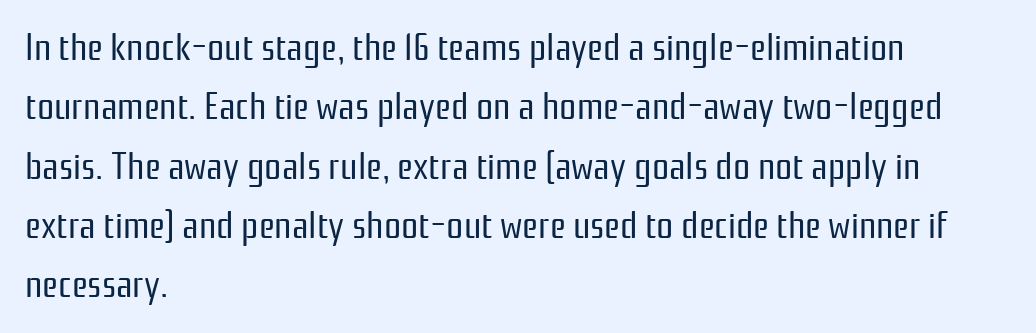
{"serif": "no", "italic": "no", "bold": "no", "weight": "regular", "width": "condensed", "stroke_contrast": "low", "x_height": "medium", "monospaced": "no", "underline": "no", "align": "left", "line_spacing": "normal", "line_spacing_ratio": 1.56, "letter_spacing": "normal", "letter_spacing_em": 0.0, "glyph_px": 38}
